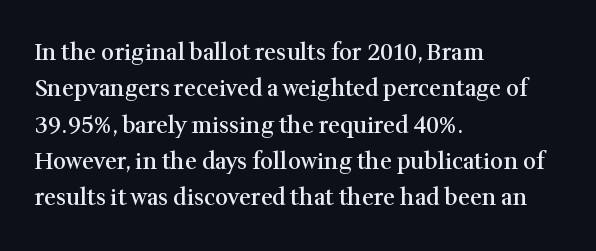
{"italic": "no", "bold": "semi", "underline": "no", "align": "left", "line_spacing": "normal", "line_spacing_ratio": 1.58, "letter_spacing": "normal", "letter_spacing_em": 0.0, "glyph_px": 23}
